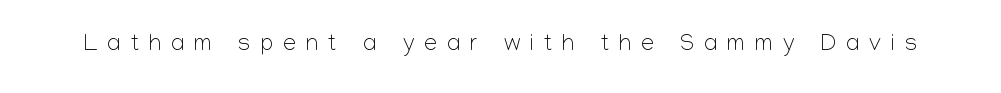
Letters rest on an invisible, unmarked baseline. Quick note: not italic, upright. Loose tracking; the words dissolve into strings of separated letters. Is this a heavy cut? Hardly; it is regular or lighter.
